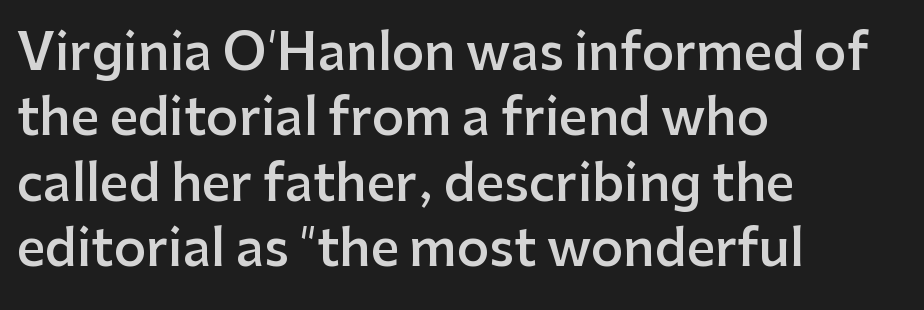
Q: Is the text bold? A: Semi-bold.
Q: Is the text italic (slanted)? A: No, it is upright.
Q: Is the typeface a serif or a sans-serif typeface? A: Sans-serif.
Q: Is the text underlined? A: No.
Q: How is the paragraph aligned? A: Left-aligned.
Q: Is the spacing between letters normal or unusually wide? A: Normal.
Q: Is the spacing between lines tight, normal or loose? A: Normal.
Q: Width (condensed, normal, or wide)? A: Normal.
Q: Stroke contrast? A: Low.
Q: x-height? A: Medium.
Q: Monospaced? A: No.
